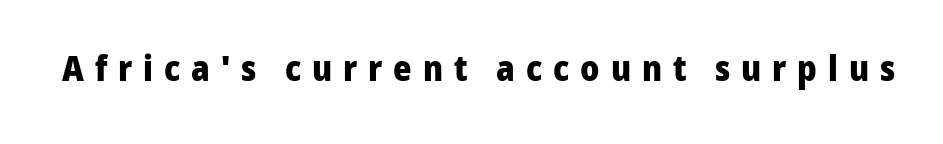
{"serif": "no", "italic": "no", "bold": "yes", "weight": "heavy", "width": "normal", "stroke_contrast": "low", "x_height": "medium", "monospaced": "no", "underline": "no", "letter_spacing": "wide", "letter_spacing_em": 0.31, "glyph_px": 35}
